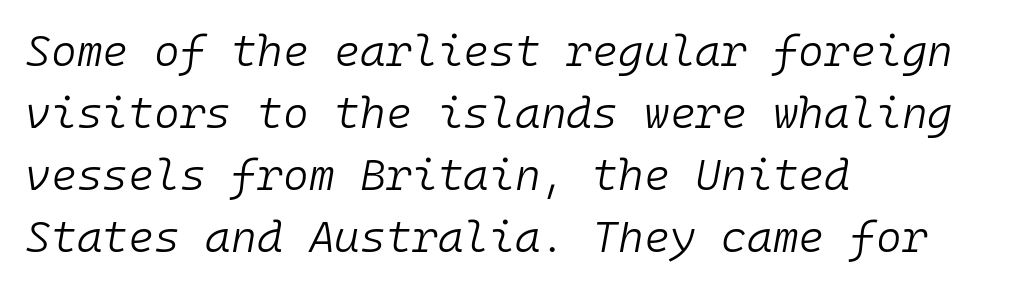
Q: Is the text bold? A: No.
Q: Is the text italic (slanted)? A: Yes, it leans right by about 10 degrees.
Q: Is the text underlined? A: No.
Q: How is the paragraph aligned? A: Left-aligned.
Q: Is the spacing between letters normal or unusually wide? A: Normal.
Q: Is the spacing between lines tight, normal or loose? A: Normal.
Q: Width (condensed, normal, or wide)? A: Normal.
Q: Stroke contrast? A: Low.
Q: x-height? A: Medium.
Q: Monospaced? A: Yes.
